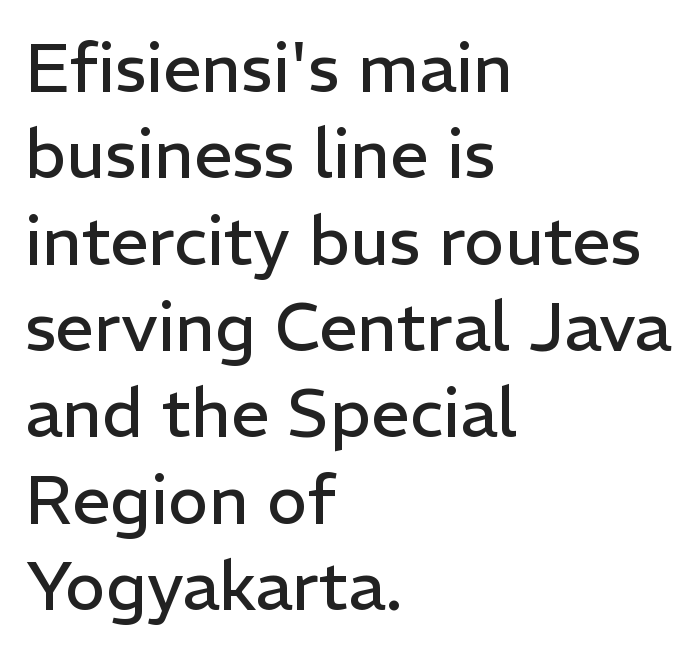
The image shows 68 px regular-weight sans-serif type, upright; set left-aligned, normal line spacing (1.27x), normal letter spacing, not underlined; low stroke contrast and a medium x-height.
